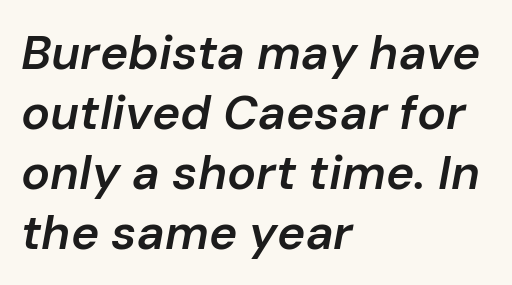
Q: Is the text bold? A: Semi-bold.
Q: Is the text italic (slanted)? A: Yes, it leans right by about 10 degrees.
Q: Is the text underlined? A: No.
Q: How is the paragraph aligned? A: Left-aligned.
Q: Is the spacing between letters normal or unusually wide? A: Normal.
Q: Is the spacing between lines tight, normal or loose? A: Normal.
Q: Width (condensed, normal, or wide)? A: Normal.
Q: Stroke contrast? A: Low.
Q: x-height? A: Medium.
Q: Monospaced? A: No.
